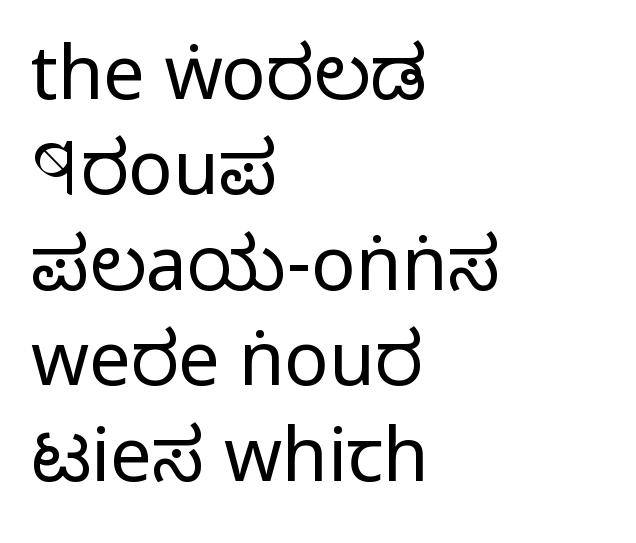
Caption: standard tracking, unaltered. The passage shown stacks its lines at a standard gap. Grotesque or geometric, the face here clearly has no serifs. In terms of posture, this sample is upright. Notice how the passage keeps a crisp vertical edge on the left only.
